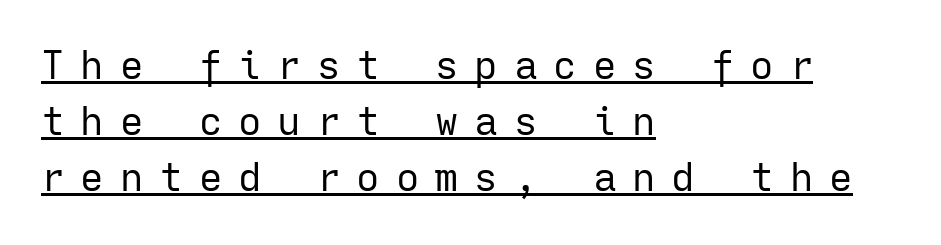
{"serif": "no", "italic": "no", "bold": "no", "weight": "regular", "width": "normal", "stroke_contrast": "low", "x_height": "medium", "monospaced": "yes", "underline": "yes", "align": "left", "line_spacing": "normal", "line_spacing_ratio": 1.44, "letter_spacing": "wide", "letter_spacing_em": 0.41, "glyph_px": 39}
